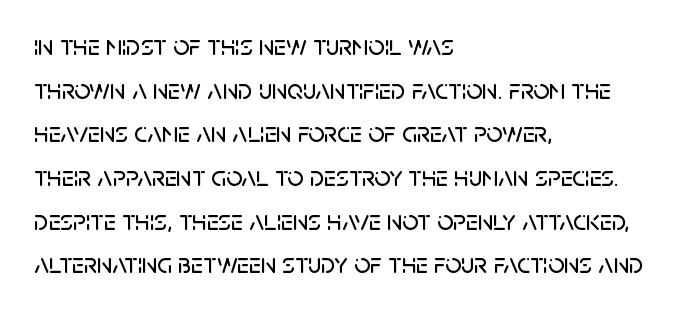
{"serif": "no", "italic": "no", "width": "normal", "stroke_contrast": "low", "x_height": "large", "monospaced": "no", "underline": "no", "align": "left", "line_spacing": "normal", "line_spacing_ratio": 1.56, "letter_spacing": "normal", "letter_spacing_em": 0.0, "glyph_px": 28}
